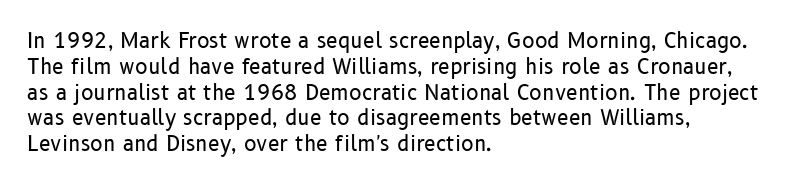
The image shows 21 px text type, upright; set left-aligned, line spacing 1.23x, normal letter spacing, not underlined.
